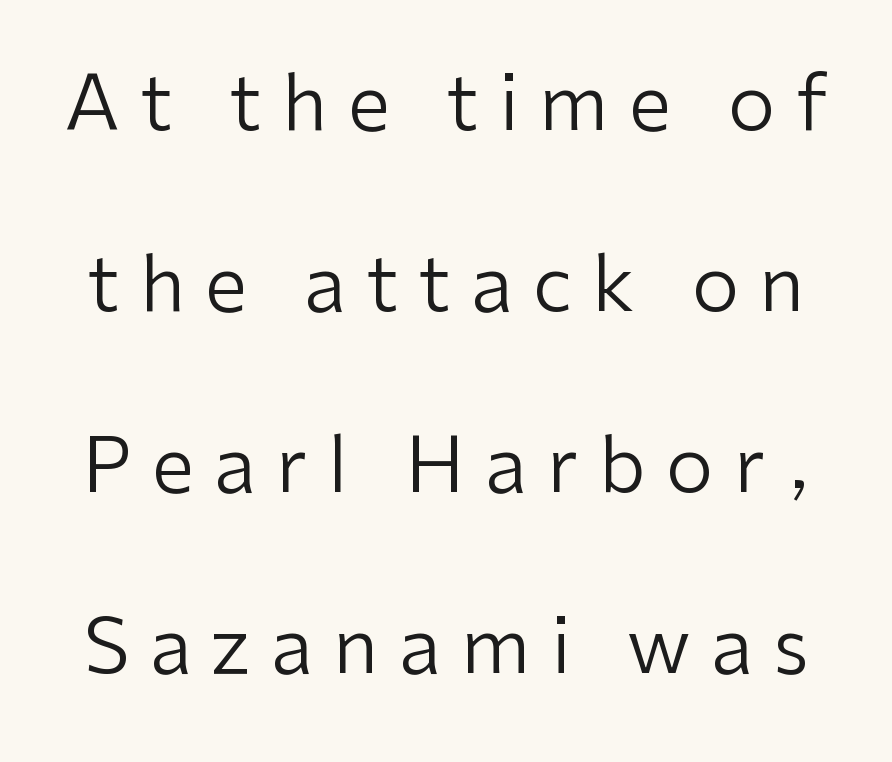
{"serif": "no", "italic": "no", "bold": "no", "weight": "regular", "width": "normal", "stroke_contrast": "low", "x_height": "medium", "monospaced": "no", "underline": "no", "line_spacing": "loose", "line_spacing_ratio": 2.38, "letter_spacing": "wide", "letter_spacing_em": 0.27, "glyph_px": 76}
